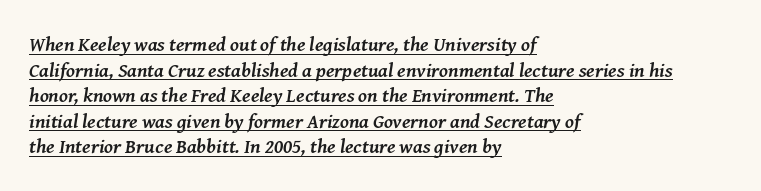
The specimen reads as italic at a glance. Tracking here is standard; glyphs follow each other at the usual distance. Evenly set lines give the paragraph a standard silhouette. Caption: lettering with a line underneath. What weight is shown? A full bold with thick strokes. Does the copy run flush right? No — it runs flush left.
